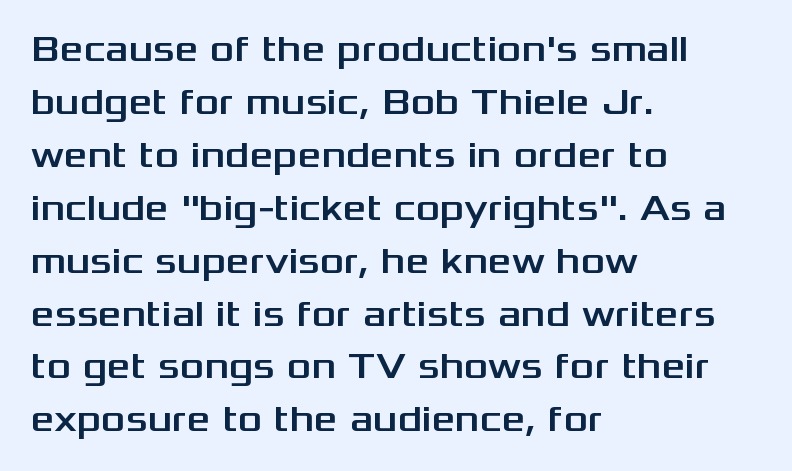
Q: Is the text italic (slanted)? A: No, it is upright.
Q: Is the typeface a serif or a sans-serif typeface? A: Sans-serif.
Q: Is the text underlined? A: No.
Q: How is the paragraph aligned? A: Left-aligned.
Q: Is the spacing between letters normal or unusually wide? A: Normal.
Q: Is the spacing between lines tight, normal or loose? A: Normal.
Q: Width (condensed, normal, or wide)? A: Wide.
Q: Stroke contrast? A: Medium.
Q: x-height? A: Medium.
Q: Monospaced? A: No.
